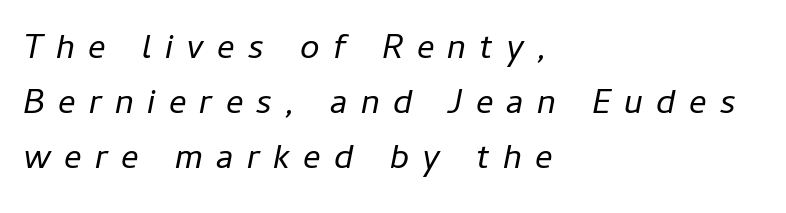
The image shows 35 px regular-weight type, italic (leaning right); set left-aligned, normal line spacing (1.57x), unusually wide letter spacing (+0.38 em), not underlined; low stroke contrast and a medium x-height.
